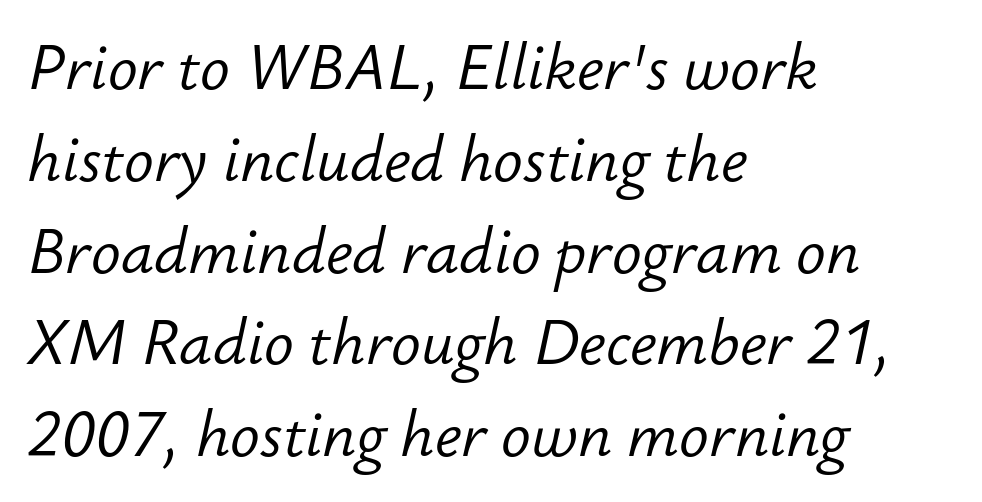
Rows of type keep a routine distance in the vertical direction. Look at the tracking — it's just the regular setting, nothing added. Line starts are locked; line ends wander. The passage shown is typed in a proportional face where columns would drift. No extra ink here — the face is not bold.
